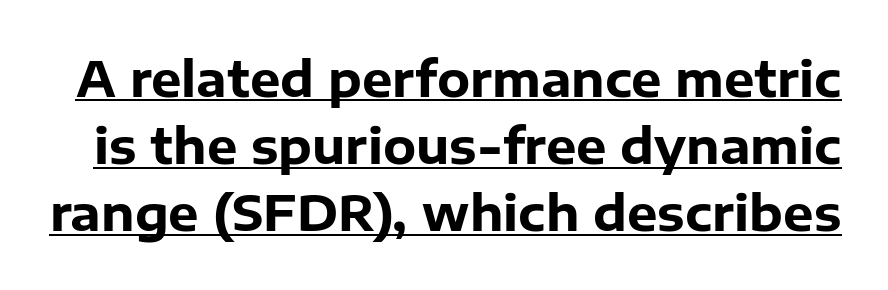
Q: Is the text bold? A: Yes.
Q: Is the text italic (slanted)? A: No, it is upright.
Q: Is the typeface a serif or a sans-serif typeface? A: Sans-serif.
Q: Is the text underlined? A: Yes.
Q: Is the spacing between letters normal or unusually wide? A: Normal.
Q: Is the spacing between lines tight, normal or loose? A: Normal.
Q: Width (condensed, normal, or wide)? A: Normal.
Q: Stroke contrast? A: Low.
Q: x-height? A: Medium.
Q: Monospaced? A: No.
